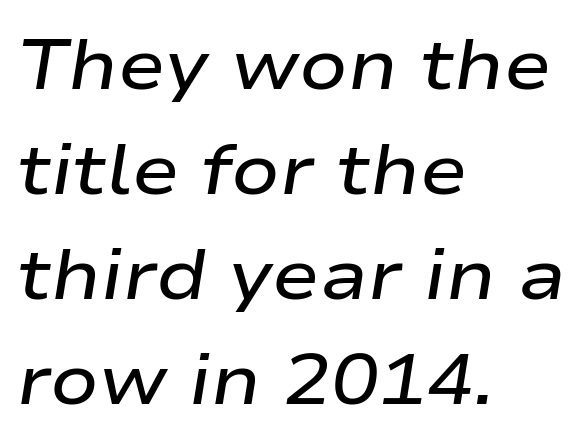
Would a proofreader flag this as italicized? Yes. Leftover space on each line is placed entirely after the last word. The vertical gap from one line to the next is medium. A typesetter would call this proportional, since set widths differ per character. Typographic density is moderately raised because the face is semibold. Look at the tracking — it's just the regular setting, nothing added.
